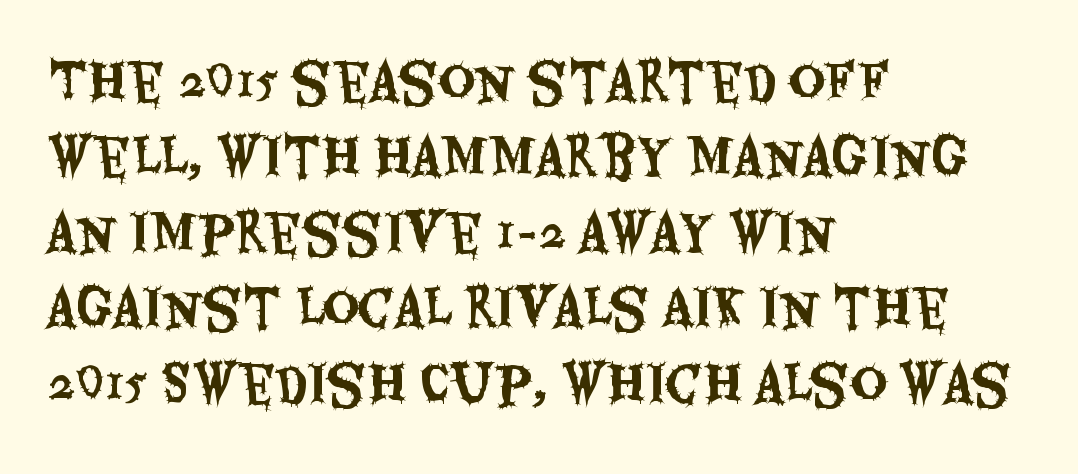
{"serif": "no", "italic": "no", "width": "condensed", "stroke_contrast": "medium", "x_height": "large", "monospaced": "no", "underline": "no", "align": "left", "line_spacing": "normal", "line_spacing_ratio": 1.48, "letter_spacing": "normal", "letter_spacing_em": 0.0, "glyph_px": 51}
